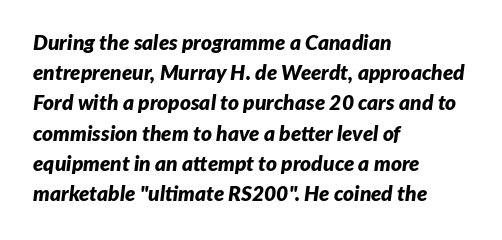
Q: Is the text bold? A: Yes.
Q: Is the text italic (slanted)? A: Yes, it leans right by about 7 degrees.
Q: Is the text underlined? A: No.
Q: How is the paragraph aligned? A: Left-aligned.
Q: Is the spacing between letters normal or unusually wide? A: Normal.
Q: Is the spacing between lines tight, normal or loose? A: Normal.
